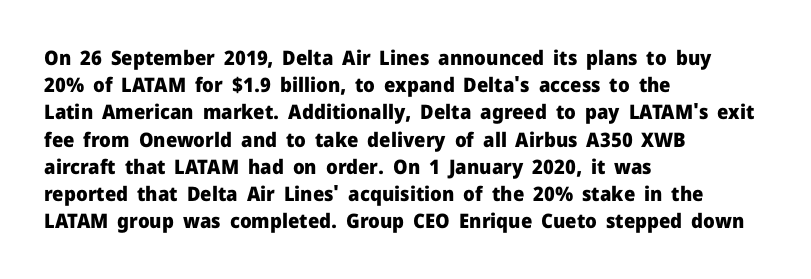
Q: Is the text bold? A: Yes.
Q: Is the text italic (slanted)? A: No, it is upright.
Q: Is the text underlined? A: No.
Q: How is the paragraph aligned? A: Left-aligned.
Q: Is the spacing between letters normal or unusually wide? A: Normal.
Q: Is the spacing between lines tight, normal or loose? A: Normal.
